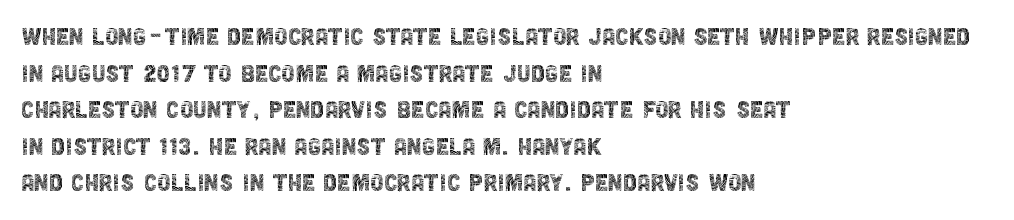
The image shows 30 px thin, condensed sans-serif type, upright; set left-aligned, line spacing 1.22x, normal letter spacing, not underlined; a large x-height.
